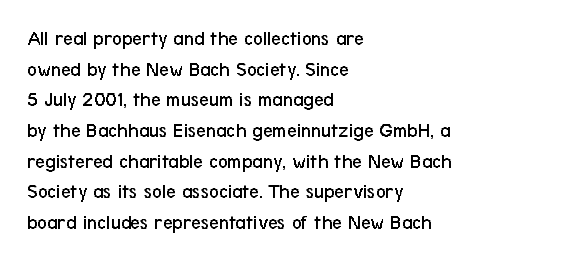
{"italic": "no", "bold": "no", "underline": "no", "align": "left", "line_spacing": "normal", "line_spacing_ratio": 1.46, "letter_spacing": "normal", "letter_spacing_em": 0.0, "glyph_px": 21}
